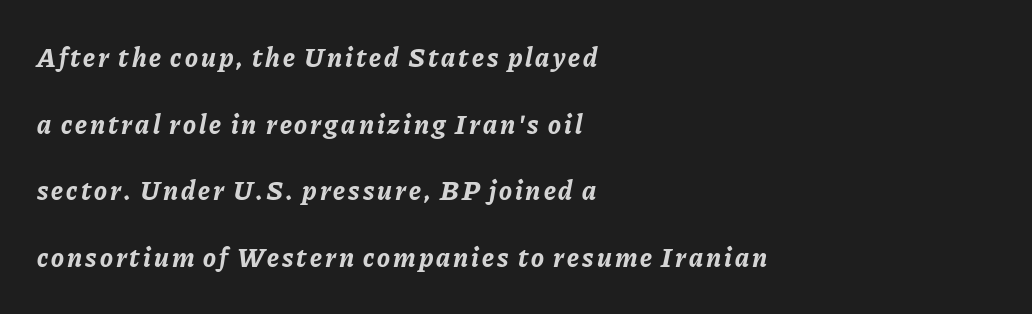
The typesetter chose a ragged-right arrangement here. The passage shown stacks its lines with a broad gap. Does the lettering tilt? It does — this is italic. Beneath every word, the page is bare. Its strokes are broad and dark, the hallmark of bold type.
